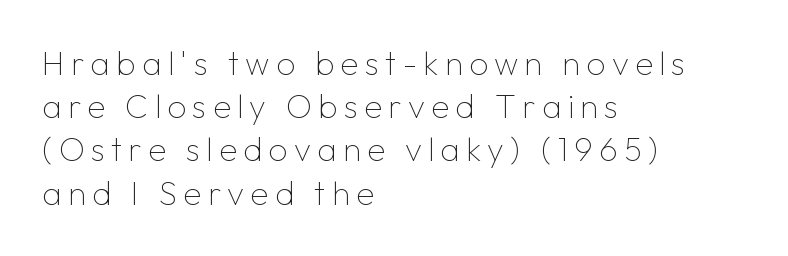
Q: Is the text bold? A: No.
Q: Is the text italic (slanted)? A: No, it is upright.
Q: Is the typeface a serif or a sans-serif typeface? A: Sans-serif.
Q: Is the text underlined? A: No.
Q: How is the paragraph aligned? A: Left-aligned.
Q: Is the spacing between lines tight, normal or loose? A: Normal.
Q: Width (condensed, normal, or wide)? A: Normal.
Q: Stroke contrast? A: Low.
Q: x-height? A: Medium.
Q: Monospaced? A: No.
